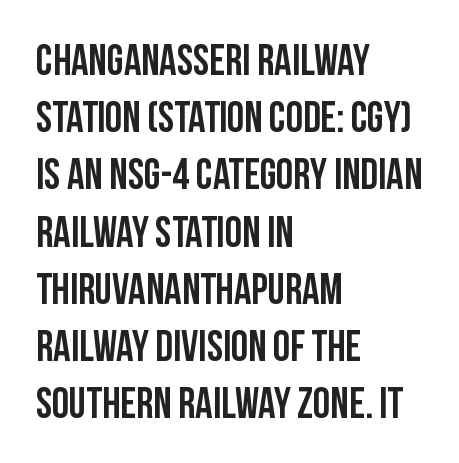
Q: Is the text italic (slanted)? A: No, it is upright.
Q: Is the typeface a serif or a sans-serif typeface? A: Sans-serif.
Q: Is the text underlined? A: No.
Q: How is the paragraph aligned? A: Left-aligned.
Q: Is the spacing between letters normal or unusually wide? A: Normal.
Q: Is the spacing between lines tight, normal or loose? A: Normal.
Q: Width (condensed, normal, or wide)? A: Condensed.
Q: Stroke contrast? A: Low.
Q: x-height? A: Large.
Q: Monospaced? A: No.
